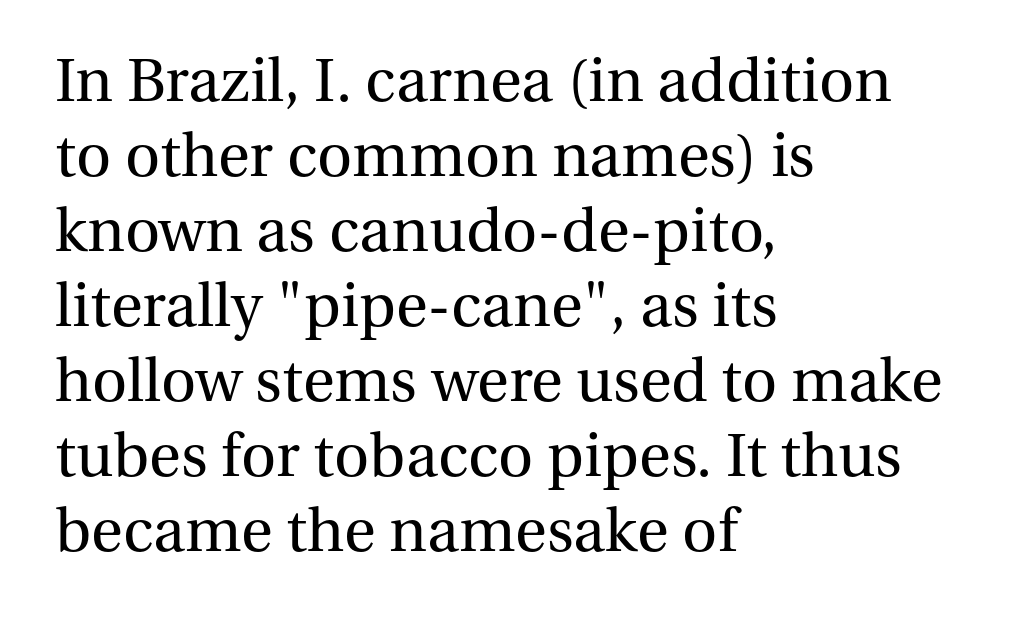
The glyphs are unaccompanied by any horizontal stroke below them. Inter-character spacing is left at the font's built-in metrics. These lines are rendered in a variable-pitch font. The face looks like a standard text weight, possibly lighter.
